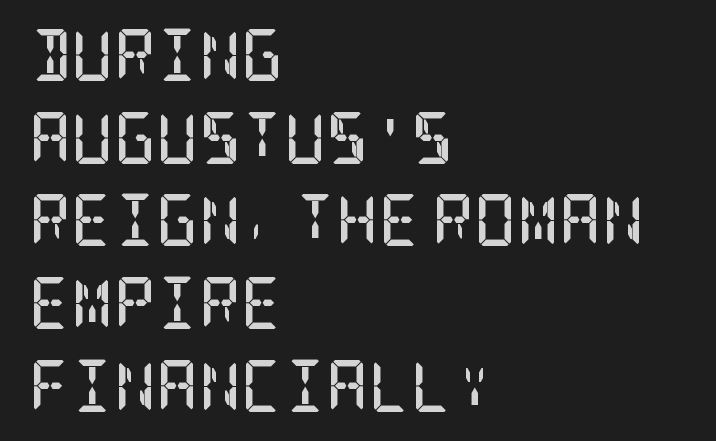
Type style note: has serifs. Horizontal bands of white between lines are of average thickness. Bare-footed words on every line. As a designer I'd log this as weight 700, bold.
